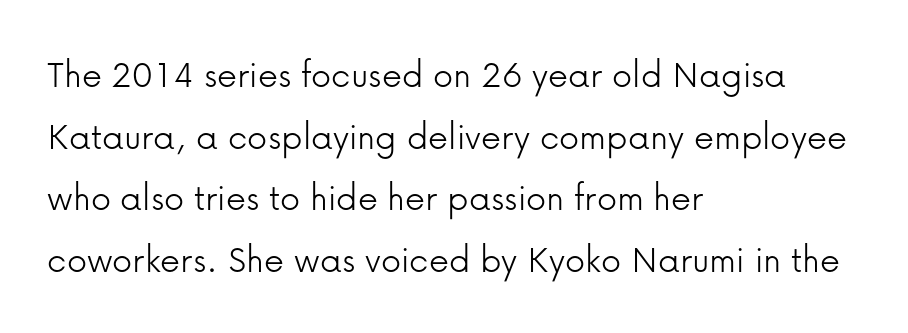
{"serif": "no", "italic": "no", "bold": "no", "weight": "light", "width": "normal", "stroke_contrast": "low", "x_height": "medium", "monospaced": "no", "underline": "no", "align": "left", "line_spacing": "normal", "line_spacing_ratio": 1.54, "letter_spacing": "normal", "letter_spacing_em": 0.0, "glyph_px": 40}
